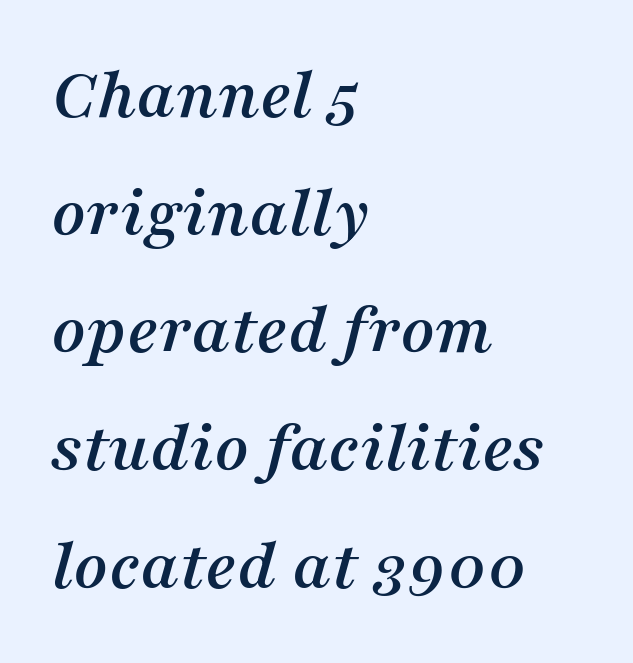
Spacing verdict: proportional, widths tailored to each character. Quick note: underline off. Small tapered or slab feet sit at the stroke ends, so this counts as serif. The designer left line spacing at the default. Tracking here is standard; glyphs follow each other at the usual distance. The passage is arranged the way most books set body copy — flush left.
